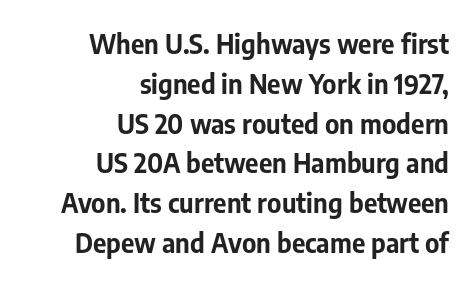
The image shows 26 px bold type, upright; set right-aligned, normal line spacing (1.53x), normal letter spacing, not underlined.
